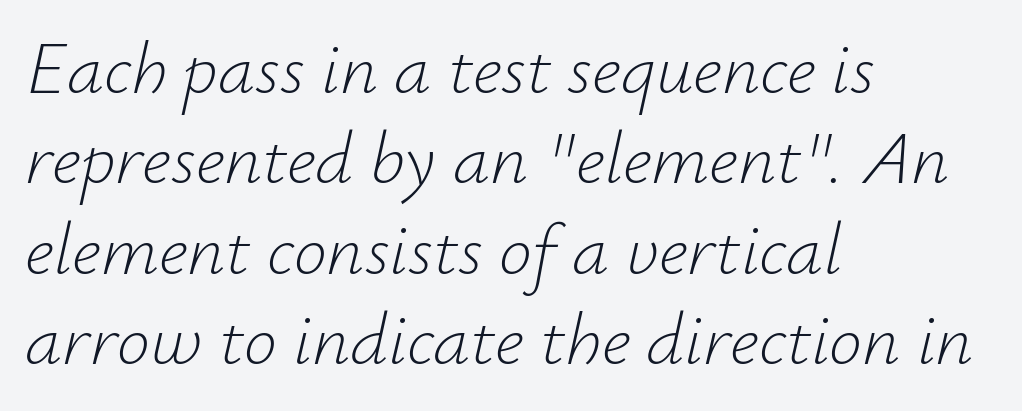
The image shows 74 px light type, italic (leaning right); set left-aligned, line spacing 1.22x, normal letter spacing, not underlined; low stroke contrast and a small x-height.
